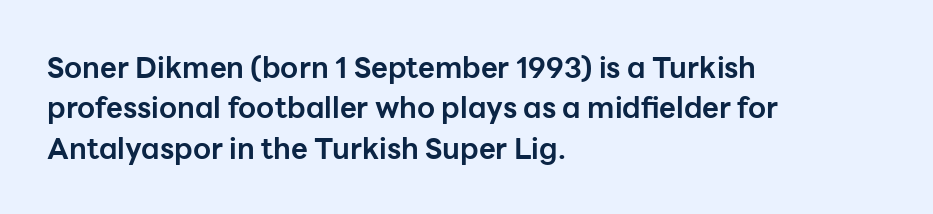
A typesetter would mark this as roman, not italic. Heavy, bold letterforms. The passage shown has conventional tracking throughout. No feet cap the strokes, marking this as sans-serif type.
